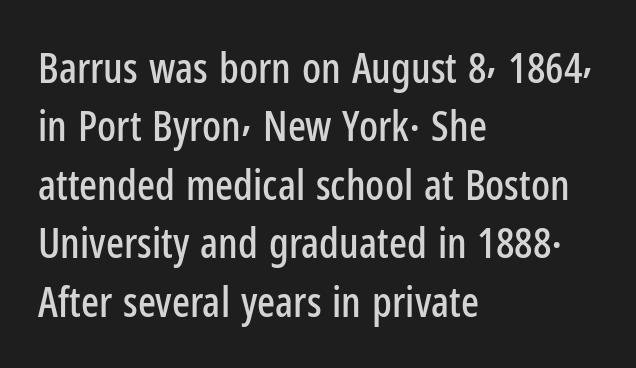
The image shows 42 px condensed sans-serif type, upright; set left-aligned, normal line spacing (1.39x), normal letter spacing, not underlined; low stroke contrast and a medium x-height.
